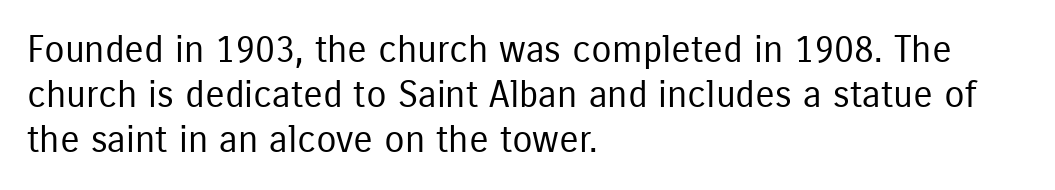
{"serif": "no", "italic": "no", "bold": "no", "weight": "regular", "width": "condensed", "stroke_contrast": "low", "x_height": "medium", "monospaced": "no", "underline": "no", "align": "left", "line_spacing_ratio": 1.22, "letter_spacing": "normal", "letter_spacing_em": 0.0, "glyph_px": 37}
